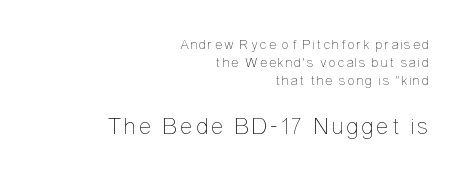
Leftover space on each line is placed entirely before the opening word. Does the bottom block carry the larger type? Yes, it does. A bare baseline throughout the passage. Is the stroke heavy? The answer is a plain regular-or-lighter. A roman cut, with each character standing at attention.
